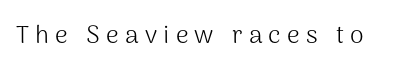
{"italic": "no", "bold": "no", "underline": "no", "letter_spacing": "wide", "letter_spacing_em": 0.25, "glyph_px": 25}
